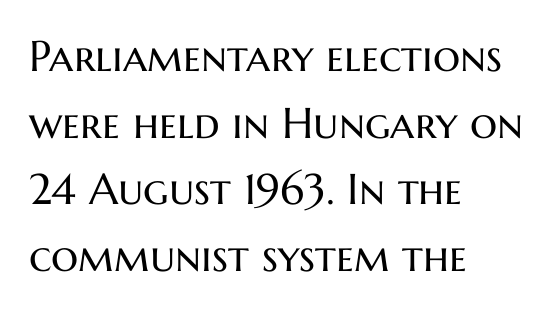
{"serif": "no", "italic": "no", "bold": "no", "weight": "regular", "width": "normal", "stroke_contrast": "medium", "x_height": "medium", "monospaced": "no", "underline": "no", "align": "left", "line_spacing": "normal", "line_spacing_ratio": 1.55, "letter_spacing": "normal", "letter_spacing_em": 0.0, "glyph_px": 43}
